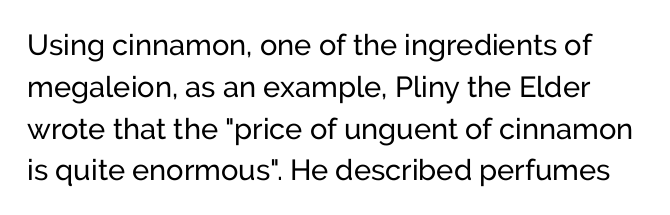
The image shows 29 px regular-weight sans-serif type, upright; set normal line spacing (1.44x), normal letter spacing, not underlined; low stroke contrast and a medium x-height.
